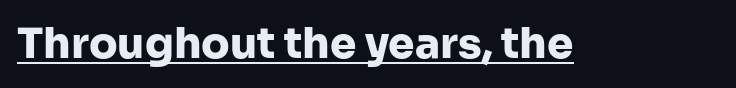
The image shows 42 px heavy sans-serif type, upright; set normal letter spacing, underlined; low stroke contrast and a medium x-height.
